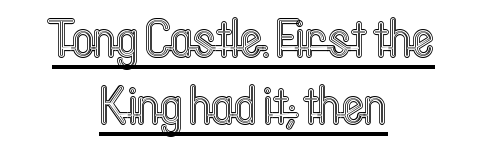
Proportional: the letters do not fall into vertical columns. Words appear dense and cohesive because spacing is normal. Check the space under the baseline: a stroke is drawn there. Italic: no, the glyphs are upright roman. One-word summary of the alignment: center.
